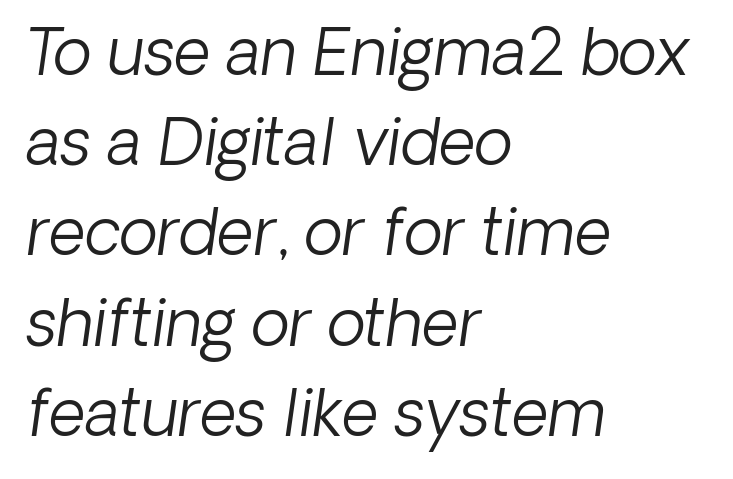
The weight tops out at a normal text grade. You can tell it's italic because the verticals aren't actually vertical. The letterforms sit shoulder to shoulder at normal distance. Rule under the text: the space is simply empty. Is this a fixed-width face? No — the glyphs have proportional, varying widths. Successive baselines arrive at the customary interval.
